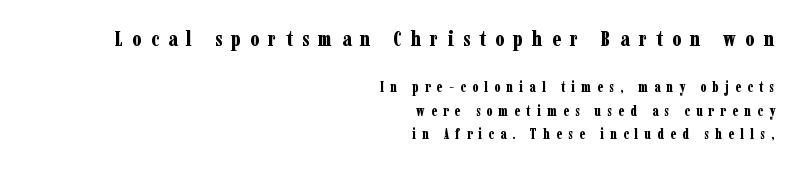
{"italic": "no", "bold": "yes", "underline": "no", "align": "right", "line_spacing": "normal", "line_spacing_ratio": 1.68, "letter_spacing": "wide", "letter_spacing_em": 0.44, "larger_block": "first", "size_ratio": 1.5, "glyph_px": 21}
